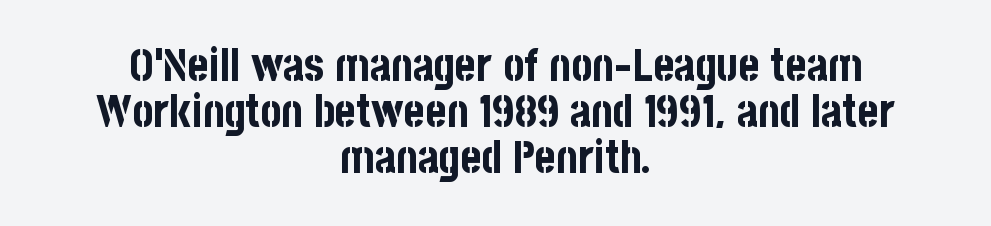
{"serif": "no", "italic": "no", "bold": "yes", "weight": "bold", "width": "condensed", "stroke_contrast": "low", "x_height": "large", "monospaced": "no", "underline": "no", "align": "center", "line_spacing": "tight", "line_spacing_ratio": 1.02, "letter_spacing": "normal", "letter_spacing_em": 0.0, "glyph_px": 45}
